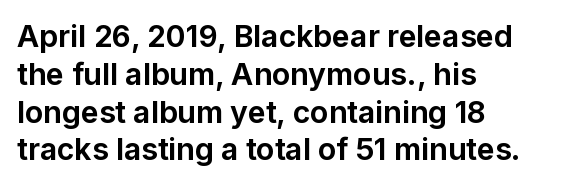
The image shows 30 px bold sans-serif type, upright; set left-aligned, normal line spacing (1.26x), normal letter spacing, not underlined; low stroke contrast and a medium x-height.
